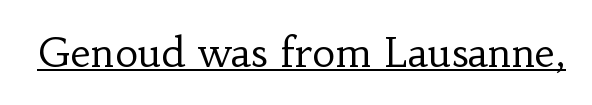
Observe the ordinary spacing: letters are neighbours, not strangers. Type style note: has serifs. The face used here appears with an underline applied. The letters look calm and open, with moderate or lighter stems. Proportional: the letters do not fall into vertical columns.
